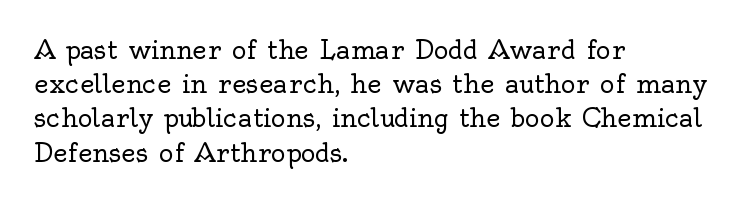
The area under the type is left untouched. A roman cut, with each character standing at attention. Observe the ordinary spacing: letters are neighbours, not strangers. Notice how the passage keeps a crisp vertical edge on the left only.
